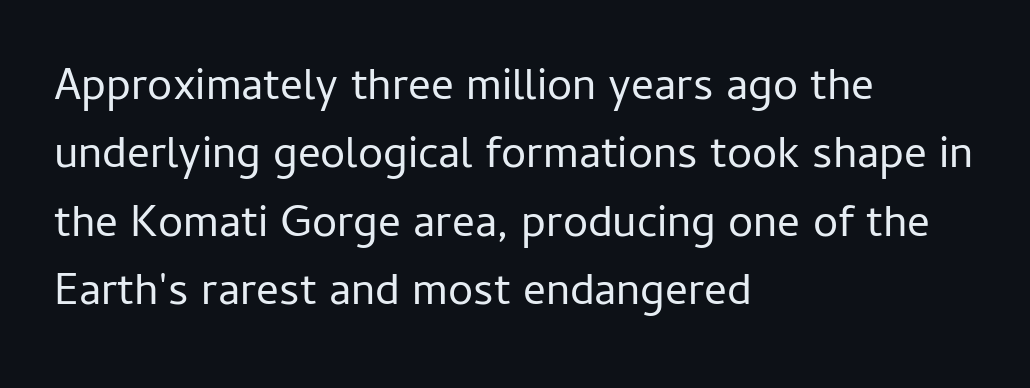
{"serif": "no", "italic": "no", "bold": "no", "weight": "regular", "width": "normal", "stroke_contrast": "low", "x_height": "medium", "monospaced": "no", "underline": "no", "align": "left", "line_spacing": "normal", "line_spacing_ratio": 1.52, "letter_spacing": "normal", "letter_spacing_em": 0.0, "glyph_px": 45}
